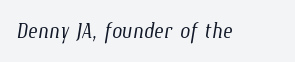
Q: Is the text bold? A: No.
Q: Is the text underlined? A: No.
Q: Is the spacing between letters normal or unusually wide? A: Normal.
Q: Width (condensed, normal, or wide)? A: Condensed.
Q: Stroke contrast? A: Low.
Q: x-height? A: Medium.
Q: Monospaced? A: No.
